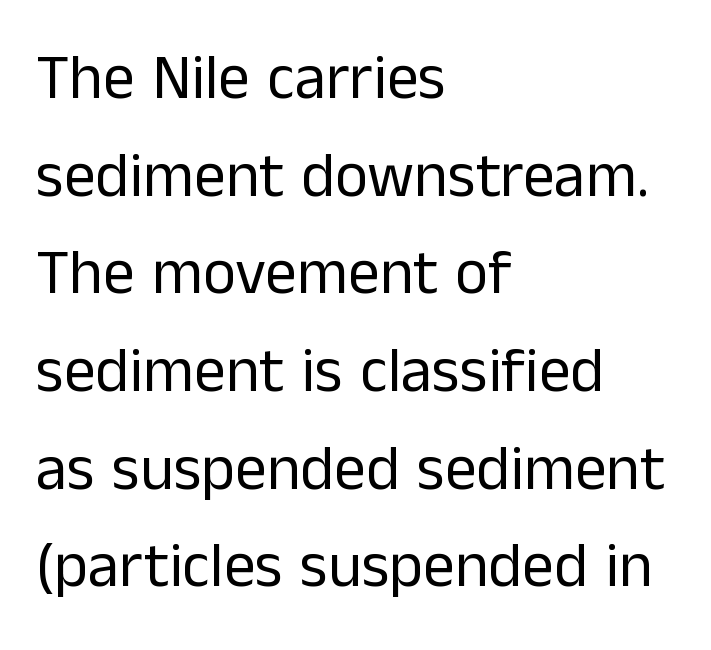
{"serif": "no", "italic": "no", "bold": "no", "weight": "regular", "width": "normal", "stroke_contrast": "low", "x_height": "medium", "monospaced": "no", "underline": "no", "align": "left", "line_spacing": "normal", "line_spacing_ratio": 1.55, "letter_spacing": "normal", "letter_spacing_em": 0.0, "glyph_px": 63}
